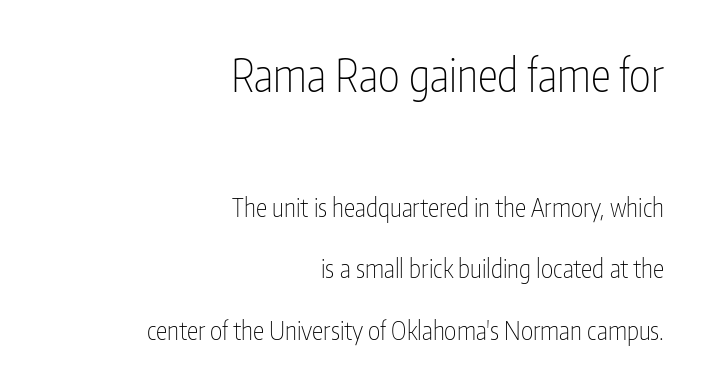
{"serif": "no", "italic": "no", "bold": "no", "weight": "thin", "width": "condensed", "stroke_contrast": "low", "x_height": "medium", "monospaced": "no", "underline": "no", "align": "right", "line_spacing": "loose", "line_spacing_ratio": 2.37, "letter_spacing": "normal", "letter_spacing_em": 0.0, "larger_block": "first", "size_ratio": 1.77, "glyph_px": 46}
